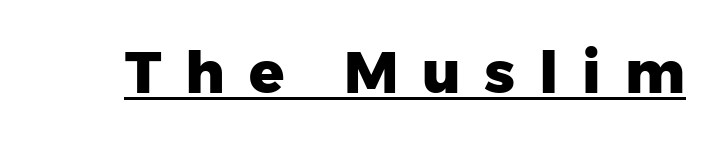
Nope, no serifs anywhere on these letters. Designer's note — italics off, roman on. Think of a printed novel: that variable character pitch is what you see here. These words are printed bold, with thick strokes throughout. Observe the wide spacing: letters keep a clear distance from each other.
